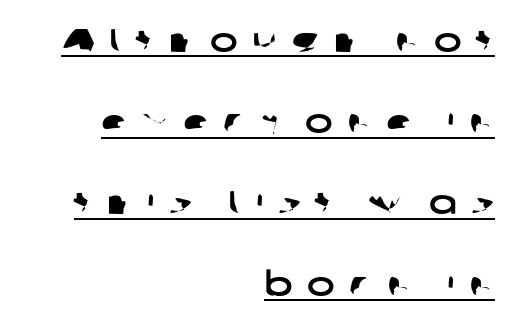
Check the space under the baseline: a stroke is drawn there. Each new line begins a long way beneath the previous one. You could not count columns in this text — the font is proportionally spaced. The passage shown has open, widely tracked lettering throughout. The compositor pushed each line to the right boundary.
